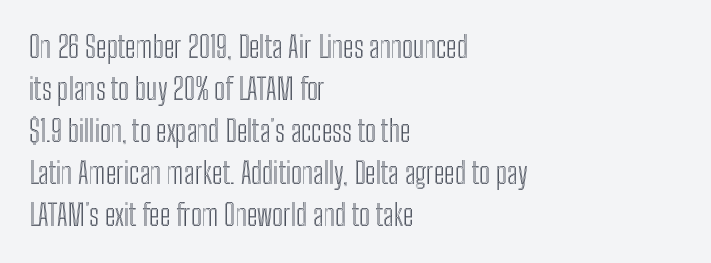
Q: Is the text italic (slanted)? A: No, it is upright.
Q: Is the text underlined? A: No.
Q: How is the paragraph aligned? A: Left-aligned.
Q: Is the spacing between letters normal or unusually wide? A: Normal.
Q: Is the spacing between lines tight, normal or loose? A: Normal.
Q: Width (condensed, normal, or wide)? A: Condensed.
Q: x-height? A: Medium.
Q: Monospaced? A: No.
